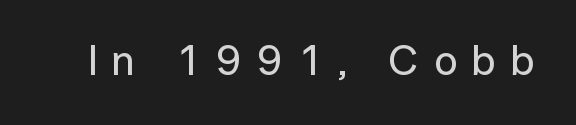
{"serif": "no", "italic": "no", "width": "normal", "stroke_contrast": "low", "x_height": "medium", "monospaced": "no", "underline": "no", "letter_spacing": "wide", "letter_spacing_em": 0.36, "glyph_px": 42}
